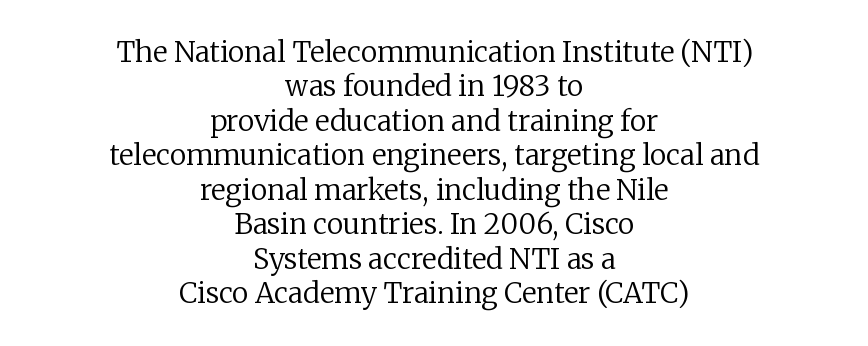
The passage shown is typeset with a serif family. Letters rest on an invisible, unmarked baseline. The lettering stays uniformly vertical, giving the passage a roman look. Nobody touched the tracking dial on this one. The setting favours the middle, as headings and verse often do. Looks like regular typesetting: each glyph gets only the width it needs.
